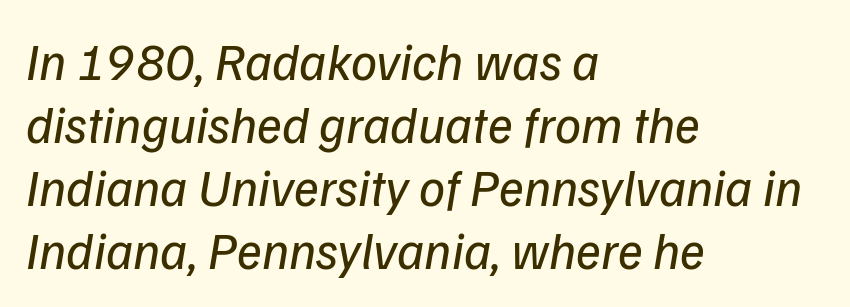
Compared with a typical body face, this is equally light or lighter still. The rendering uses natural spacing where letterforms have individual widths. Honestly, there is no underline to notice here at all. In terms of letterspacing, this is plain default setting. The rendering anchors every line to the left-hand side. This is sans-serif lettering, the kind often seen on screens and signage.
